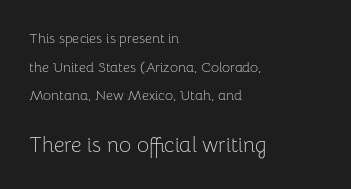
Q: Is the text bold? A: No.
Q: Is the text italic (slanted)? A: No, it is upright.
Q: Is the text underlined? A: No.
Q: How is the paragraph aligned? A: Left-aligned.
Q: Is the spacing between letters normal or unusually wide? A: Normal.
Q: Is the spacing between lines tight, normal or loose? A: Loose.
Q: Which block of text is set in a larger size, the first (top) or the second (bottom)? A: The second (bottom) one.
